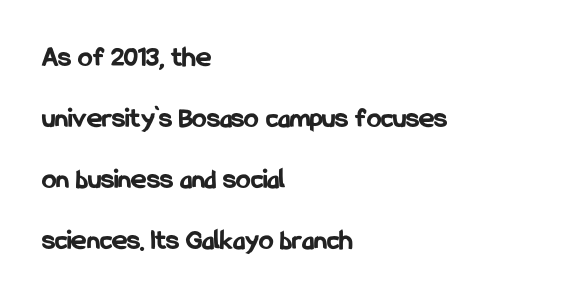
{"serif": "no", "italic": "no", "bold": "yes", "weight": "bold", "width": "condensed", "stroke_contrast": "low", "x_height": "medium", "monospaced": "no", "underline": "no", "align": "left", "line_spacing": "loose", "line_spacing_ratio": 2.1, "letter_spacing": "normal", "letter_spacing_em": 0.0, "glyph_px": 29}
